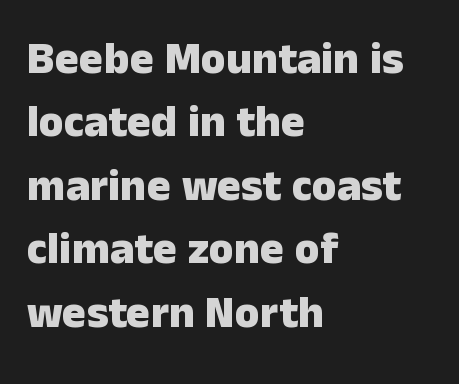
Q: Is the text bold? A: Yes.
Q: Is the text italic (slanted)? A: No, it is upright.
Q: Is the typeface a serif or a sans-serif typeface? A: Sans-serif.
Q: Is the text underlined? A: No.
Q: How is the paragraph aligned? A: Left-aligned.
Q: Is the spacing between letters normal or unusually wide? A: Normal.
Q: Is the spacing between lines tight, normal or loose? A: Normal.
Q: Width (condensed, normal, or wide)? A: Normal.
Q: Stroke contrast? A: Low.
Q: x-height? A: Medium.
Q: Monospaced? A: No.
